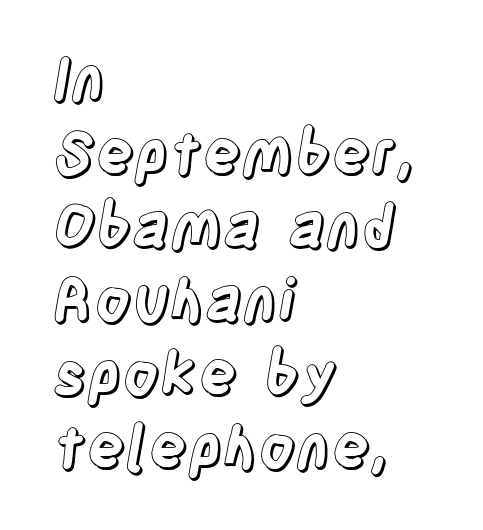
The image shows 58 px condensed type; set left-aligned, normal line spacing (1.27x), normal letter spacing, not underlined; a large x-height.
